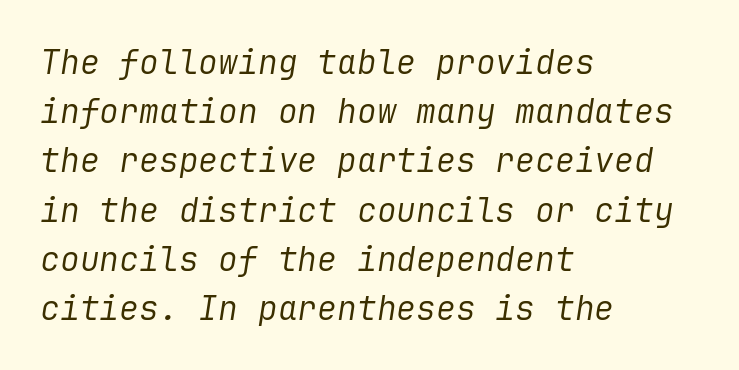
{"italic": "yes", "lean": "right", "slant_degrees": 9, "bold": "no", "weight": "regular", "width": "normal", "stroke_contrast": "low", "x_height": "medium", "underline": "no", "align": "left", "line_spacing": "normal", "line_spacing_ratio": 1.49, "letter_spacing": "normal", "letter_spacing_em": 0.0, "glyph_px": 33}
